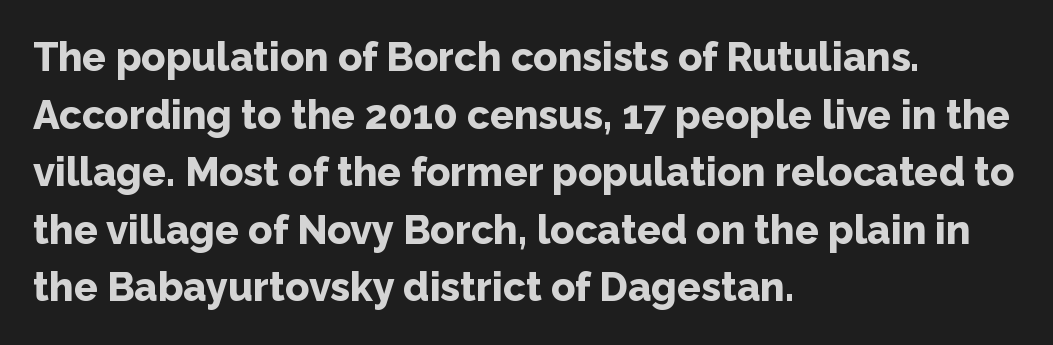
{"serif": "no", "italic": "no", "bold": "yes", "weight": "bold", "width": "normal", "stroke_contrast": "low", "x_height": "medium", "monospaced": "no", "underline": "no", "align": "left", "line_spacing": "normal", "line_spacing_ratio": 1.44, "letter_spacing": "normal", "letter_spacing_em": 0.0, "glyph_px": 40}
